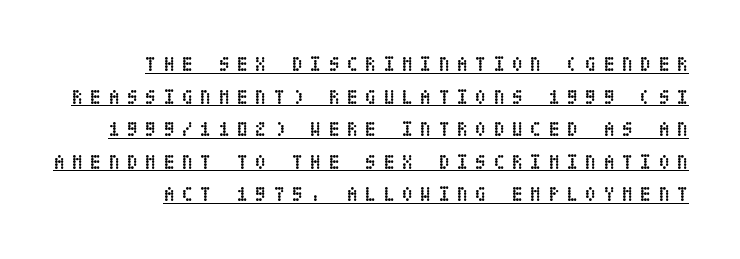
The image shows 20 px bold type, upright; set normal line spacing (1.63x), unusually wide letter spacing (+0.37 em), underlined.
